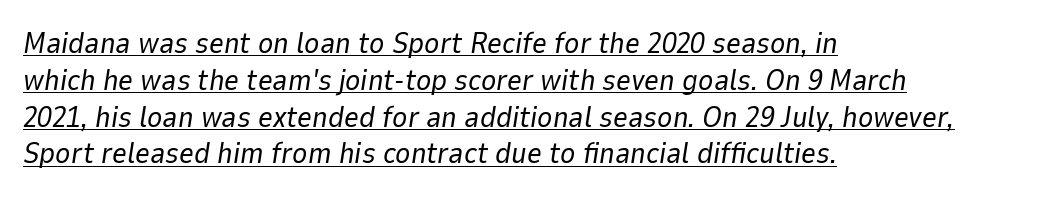
Q: Is the text bold? A: No.
Q: Is the text italic (slanted)? A: Yes, it leans right by about 9 degrees.
Q: Is the text underlined? A: Yes.
Q: How is the paragraph aligned? A: Left-aligned.
Q: Is the spacing between letters normal or unusually wide? A: Normal.
Q: Is the spacing between lines tight, normal or loose? A: Normal.
Q: Width (condensed, normal, or wide)? A: Normal.
Q: Stroke contrast? A: Low.
Q: x-height? A: Medium.
Q: Monospaced? A: No.
